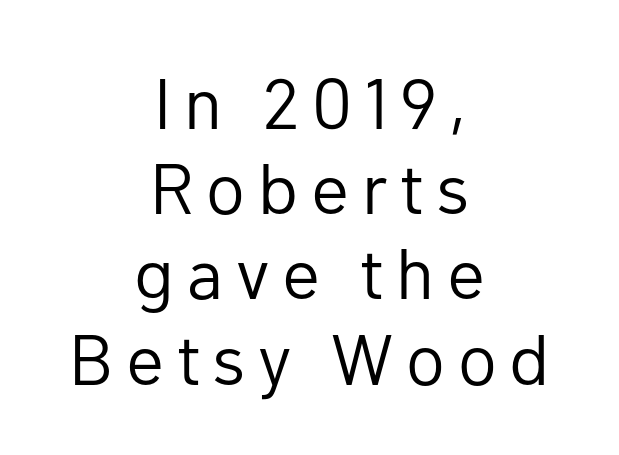
{"serif": "no", "italic": "no", "bold": "no", "weight": "regular", "width": "normal", "stroke_contrast": "low", "x_height": "medium", "monospaced": "no", "underline": "no", "align": "center", "line_spacing_ratio": 1.2, "glyph_px": 71}
